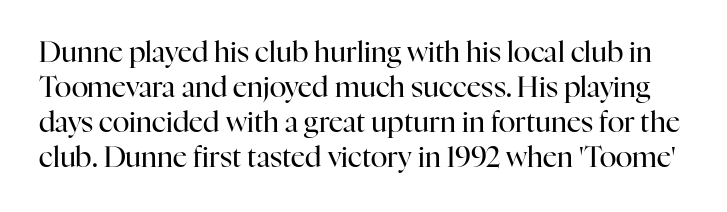
The weight would be labelled regular, book, light, or lighter still. The typography opts for an upright posture over an oblique one. Only glyphs here, with clear space below each row. Between one letter and the next there's only the usual sliver of space. Honestly, the row spacing looks completely unremarkable. Spacing verdict: proportional, widths tailored to each character.
